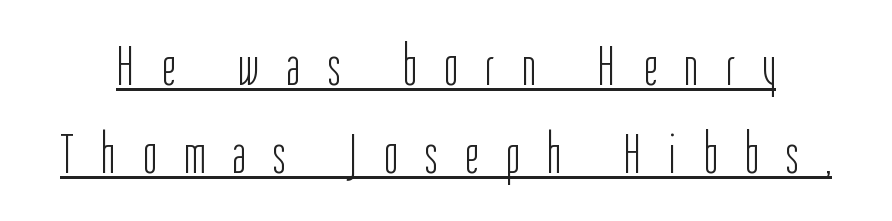
{"serif": "no", "italic": "no", "bold": "no", "weight": "light", "width": "condensed", "stroke_contrast": "low", "x_height": "medium", "monospaced": "no", "underline": "yes", "line_spacing": "normal", "line_spacing_ratio": 1.54, "letter_spacing": "wide", "letter_spacing_em": 0.49, "glyph_px": 57}
